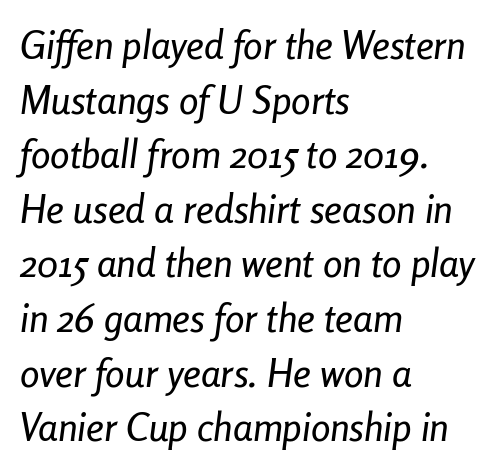
Style check: oblique. This sample has the flowing, uneven cadence of proportional lettering. Beneath every word, the page is bare. Leading: standard.
